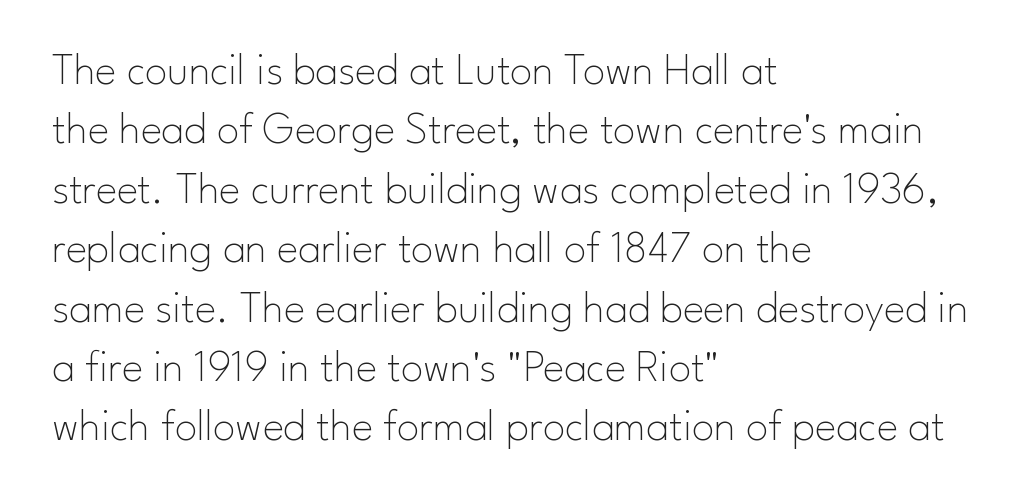
Q: Is the text bold? A: No.
Q: Is the text italic (slanted)? A: No, it is upright.
Q: Is the typeface a serif or a sans-serif typeface? A: Sans-serif.
Q: Is the text underlined? A: No.
Q: How is the paragraph aligned? A: Left-aligned.
Q: Is the spacing between letters normal or unusually wide? A: Normal.
Q: Is the spacing between lines tight, normal or loose? A: Normal.
Q: Width (condensed, normal, or wide)? A: Normal.
Q: Stroke contrast? A: Low.
Q: x-height? A: Small.
Q: Monospaced? A: No.
